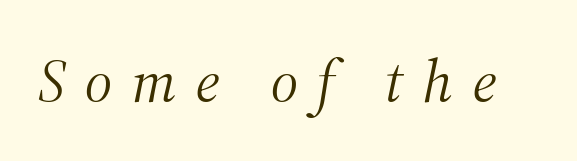
Q: Is the text bold? A: No.
Q: Is the text italic (slanted)? A: Yes, it leans right by about 12 degrees.
Q: Is the typeface a serif or a sans-serif typeface? A: Serif.
Q: Is the text underlined? A: No.
Q: Is the spacing between letters normal or unusually wide? A: Unusually wide.
Q: Width (condensed, normal, or wide)? A: Normal.
Q: Stroke contrast? A: Medium.
Q: x-height? A: Medium.
Q: Monospaced? A: No.
